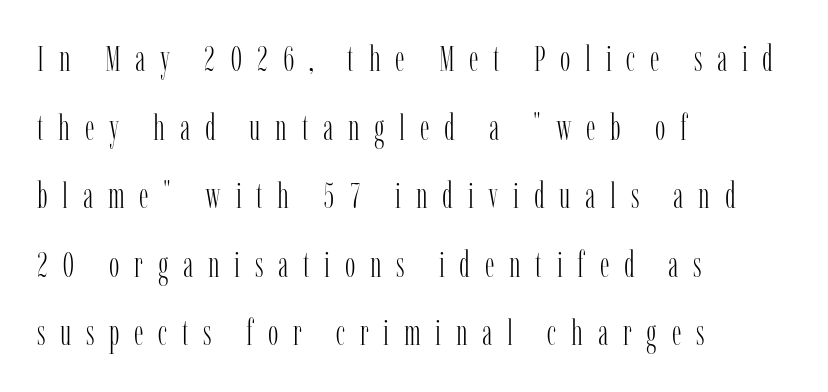
Q: Is the text bold? A: No.
Q: Is the text italic (slanted)? A: No, it is upright.
Q: Is the typeface a serif or a sans-serif typeface? A: Serif.
Q: Is the text underlined? A: No.
Q: How is the paragraph aligned? A: Left-aligned.
Q: Is the spacing between letters normal or unusually wide? A: Unusually wide.
Q: Is the spacing between lines tight, normal or loose? A: Loose.
Q: Width (condensed, normal, or wide)? A: Condensed.
Q: Stroke contrast? A: Low.
Q: x-height? A: Medium.
Q: Monospaced? A: No.
